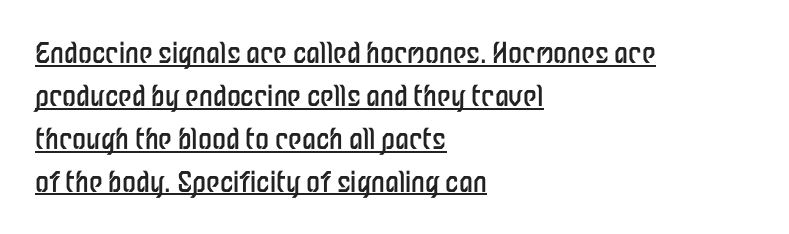
The image shows 28 px regular-weight, condensed sans-serif type, upright; set left-aligned, normal line spacing (1.53x), normal letter spacing, underlined; low stroke contrast and a medium x-height.
